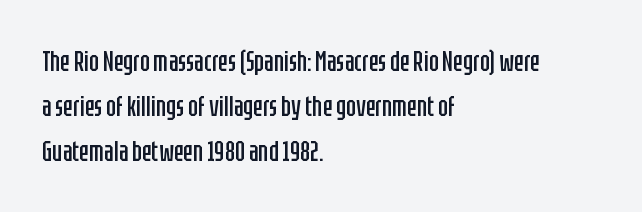
The image shows 29 px regular-weight, condensed sans-serif type, upright; set left-aligned, normal line spacing (1.55x), normal letter spacing, not underlined; low stroke contrast and a large x-height.
